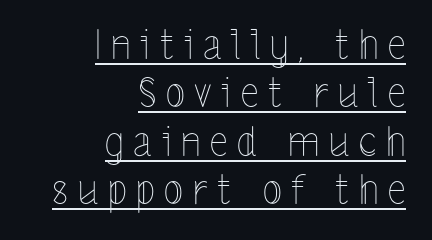
{"italic": "no", "bold": "no", "weight": "thin", "width": "condensed", "x_height": "medium", "monospaced": "no", "underline": "yes", "align": "right", "line_spacing_ratio": 1.21, "letter_spacing": "wide", "letter_spacing_em": 0.24, "glyph_px": 40}
